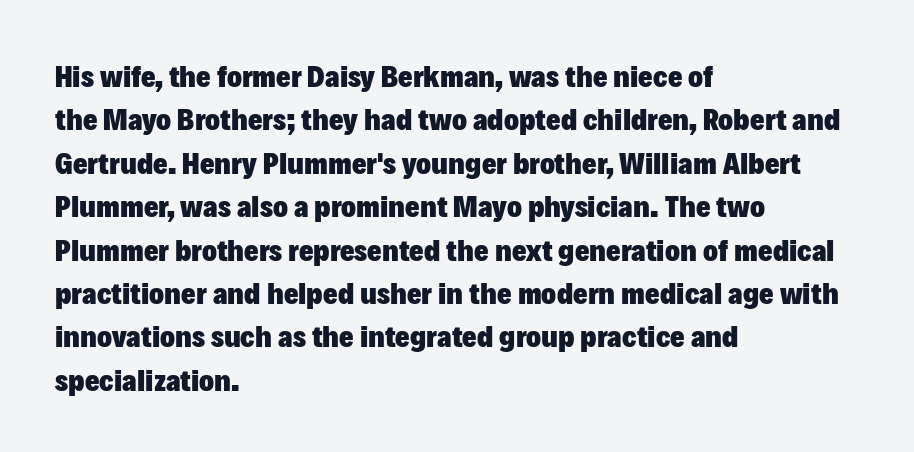
The image shows 31 px heavy sans-serif type, upright; set left-aligned, normal line spacing (1.4x), normal letter spacing, not underlined; low stroke contrast and a medium x-height.
